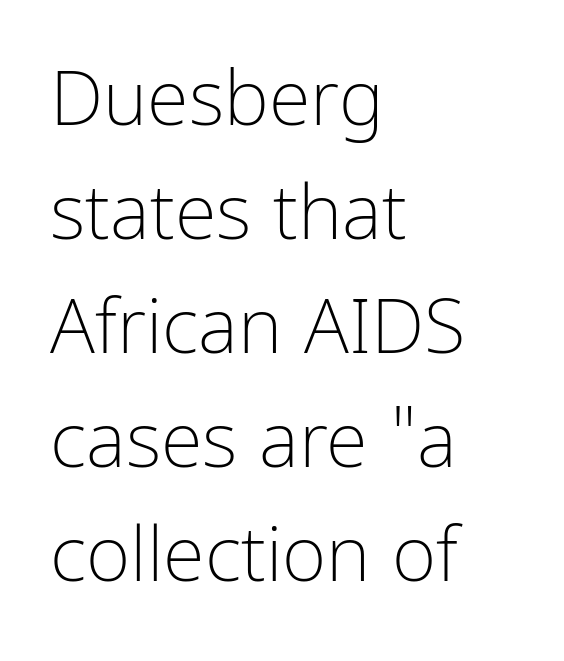
The image shows 76 px light, condensed sans-serif type, upright; set left-aligned, normal line spacing (1.5x), normal letter spacing, not underlined; low stroke contrast and a medium x-height.
